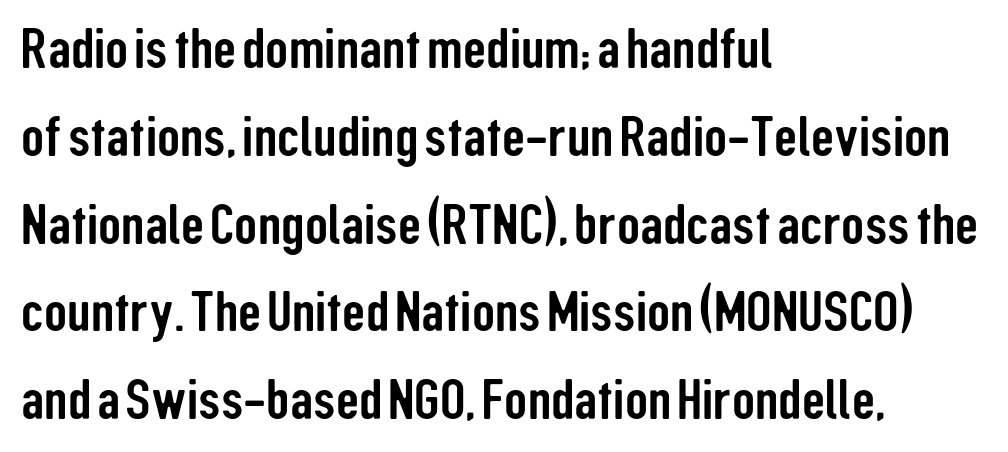
Each letter keeps its own natural width here, so spacing adapts to shape. This sample uses an upright cut, with every glyph sitting square on the baseline. Standard letterfit; no display-style spreading of the glyphs. Alignment: flush left. The space between consecutive lines is moderate. You can tell from the bare stems that sans-serif type was used.
